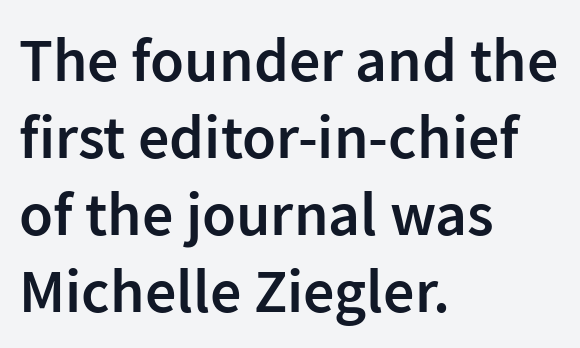
The image shows 62 px semibold sans-serif type, upright; set left-aligned, line spacing 1.24x, normal letter spacing, not underlined; low stroke contrast and a medium x-height.
